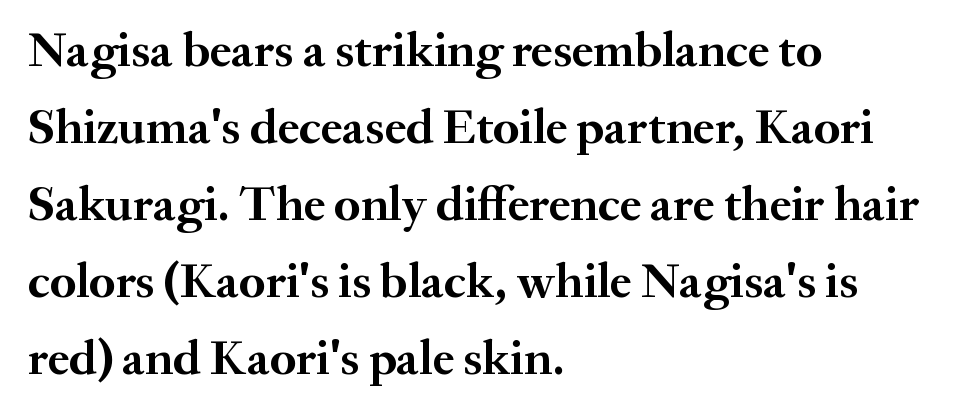
These lines are composed in type with serifs. What's the leading like? Ordinary, nothing unusual. Students, note that the glyphs here touch the page at normal intervals. I'd describe the lettering as bold — thick and assertive.
